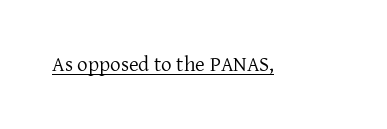
Q: Is the text bold? A: No.
Q: Is the text italic (slanted)? A: No, it is upright.
Q: Is the text underlined? A: Yes.
Q: Is the spacing between letters normal or unusually wide? A: Normal.
